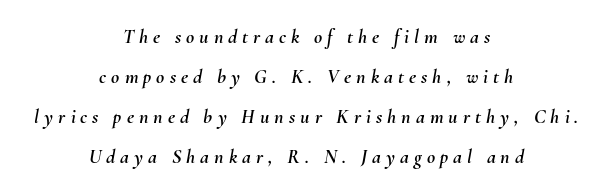
The designer dialed line spacing up above the default. Is the block centered? Yes — each line is placed symmetrically about the middle. Slant detected: the letters are inclined. The letterforms stand isolated, each surrounded by extra space.
